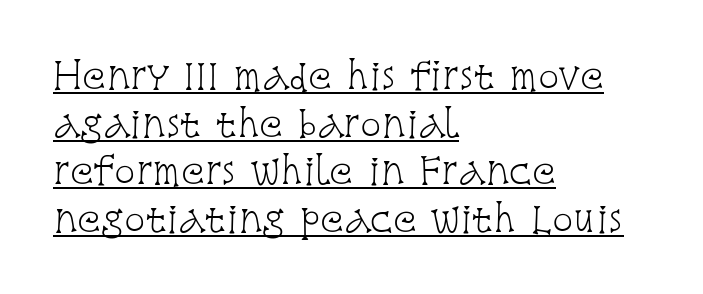
{"serif": "yes", "italic": "no", "bold": "no", "weight": "light", "width": "condensed", "stroke_contrast": "low", "x_height": "large", "monospaced": "no", "underline": "yes", "align": "left", "line_spacing": "normal", "line_spacing_ratio": 1.36, "letter_spacing": "normal", "letter_spacing_em": 0.0, "glyph_px": 35}
